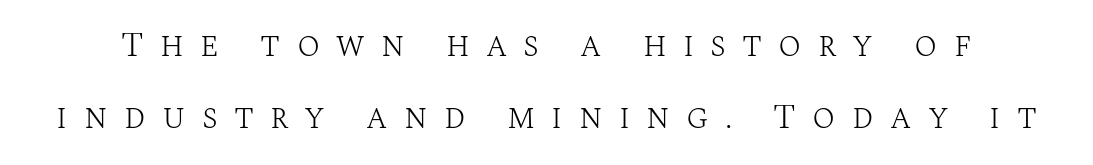
The image shows 34 px light serif type, upright; set loose line spacing (2.13x), unusually wide letter spacing (+0.48 em), not underlined; medium stroke contrast and a large x-height.
